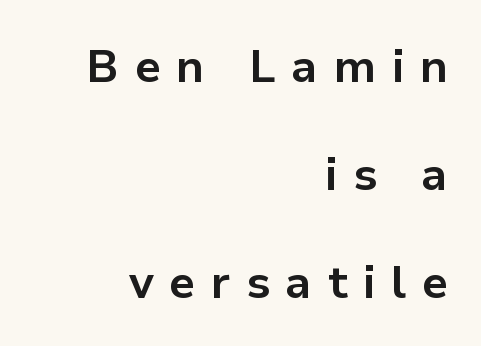
{"serif": "no", "italic": "no", "bold": "yes", "weight": "bold", "width": "normal", "stroke_contrast": "low", "x_height": "medium", "monospaced": "no", "underline": "no", "align": "right", "line_spacing": "loose", "line_spacing_ratio": 2.35, "letter_spacing": "wide", "letter_spacing_em": 0.34, "glyph_px": 46}
